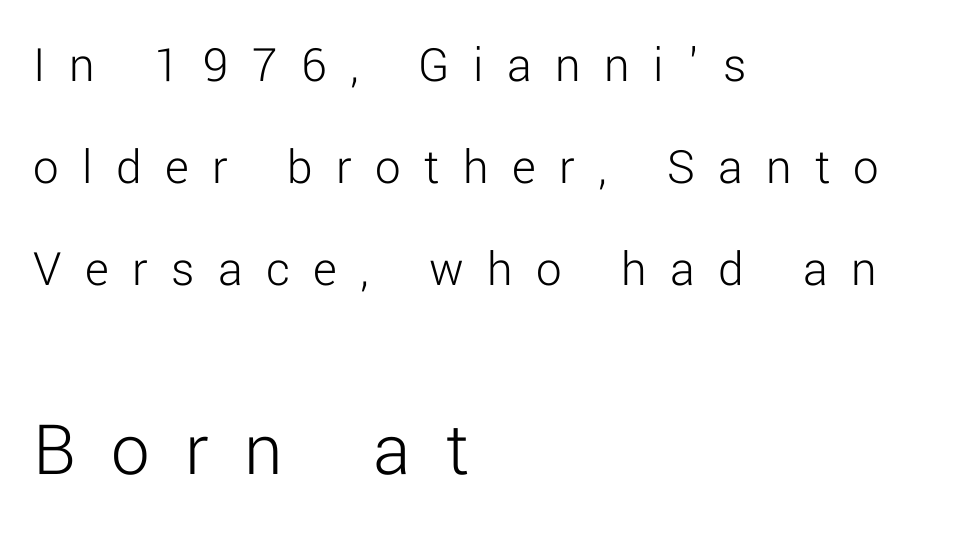
{"serif": "no", "italic": "no", "bold": "no", "weight": "light", "width": "normal", "stroke_contrast": "low", "x_height": "medium", "monospaced": "no", "underline": "no", "align": "left", "line_spacing": "loose", "line_spacing_ratio": 2.0, "letter_spacing": "wide", "letter_spacing_em": 0.46, "larger_block": "second", "size_ratio": 1.51, "glyph_px": 77}
